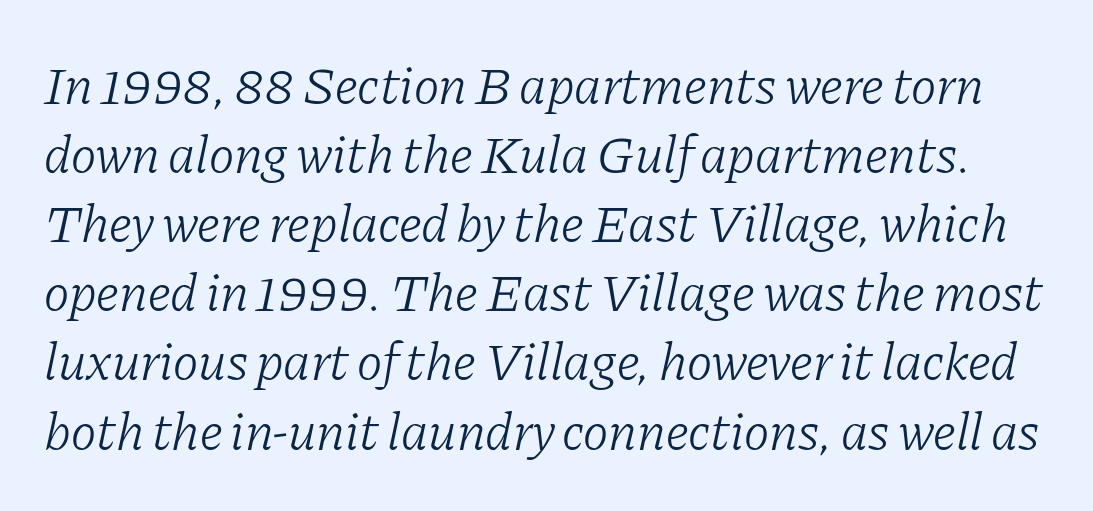
Counters stay open thanks to moderate or lighter strokes. Does the type have serifs? Yes, each stem ends in a small foot. The string is rendered with underlining switched off. Italic? Definitely — the glyphs are oblique. The rows are spaced the way most documents space them. Look at the tracking — it's just the regular setting, nothing added.
